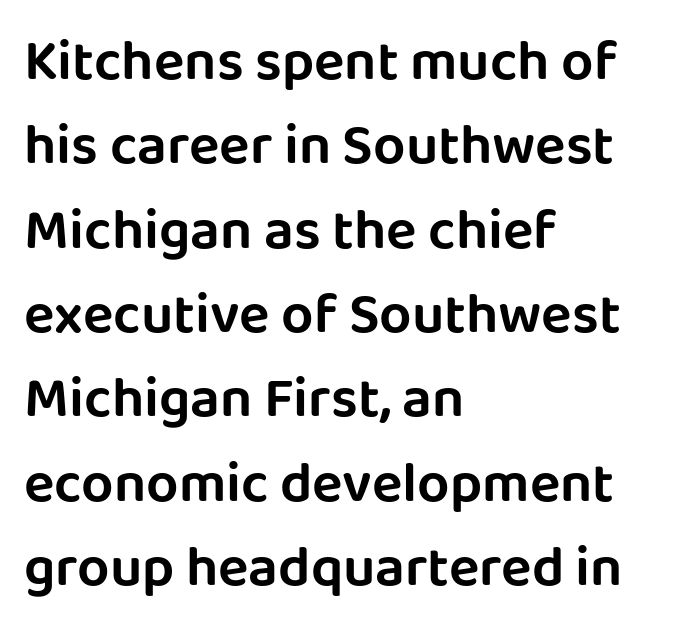
{"serif": "no", "italic": "no", "width": "normal", "stroke_contrast": "low", "x_height": "large", "monospaced": "no", "underline": "no", "align": "left", "line_spacing": "normal", "line_spacing_ratio": 1.48, "letter_spacing": "normal", "letter_spacing_em": 0.0, "glyph_px": 57}
